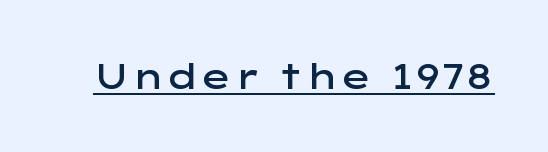
{"serif": "no", "italic": "no", "bold": "semi", "weight": "semibold", "width": "wide", "stroke_contrast": "low", "x_height": "medium", "monospaced": "no", "underline": "yes", "letter_spacing": "normal", "letter_spacing_em": 0.0, "glyph_px": 35}
